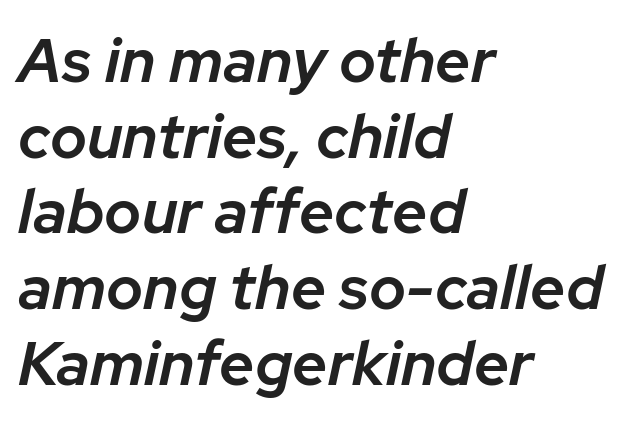
The image shows 62 px semibold type, italic (leaning right); set left-aligned, line spacing 1.22x, normal letter spacing, not underlined; low stroke contrast and a medium x-height.
